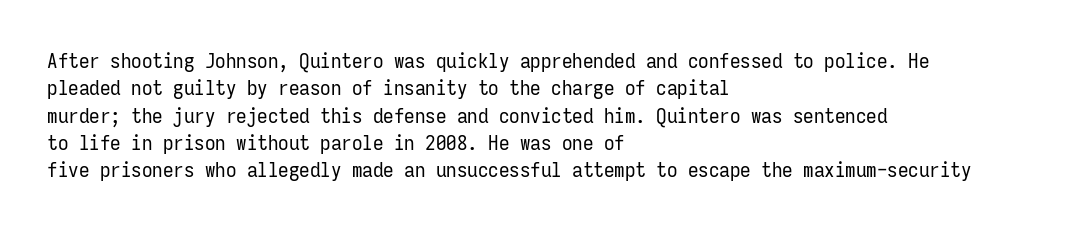
{"italic": "no", "bold": "no", "underline": "no", "align": "left", "line_spacing": "normal", "line_spacing_ratio": 1.3, "letter_spacing": "normal", "letter_spacing_em": 0.0, "glyph_px": 21}
